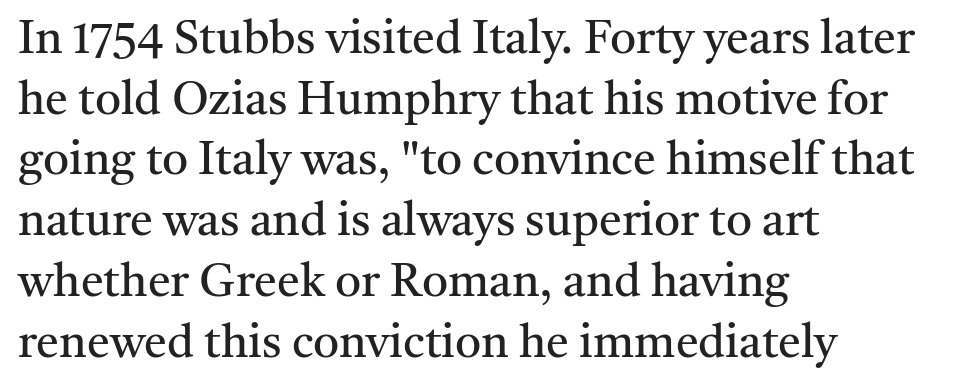
The image shows 46 px regular-weight serif type, upright; set left-aligned, normal line spacing (1.32x), normal letter spacing, not underlined; medium stroke contrast and a medium x-height.
